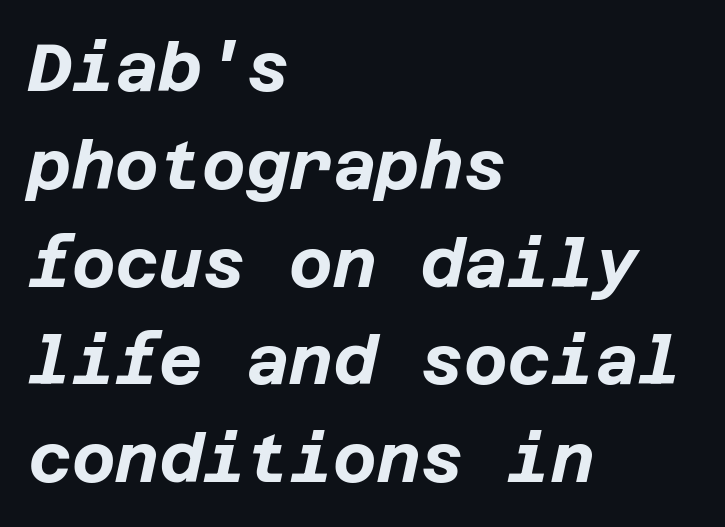
{"italic": "yes", "lean": "right", "slant_degrees": 12, "bold": "yes", "weight": "bold", "width": "normal", "stroke_contrast": "low", "x_height": "large", "underline": "no", "align": "left", "line_spacing": "normal", "line_spacing_ratio": 1.46, "letter_spacing": "normal", "letter_spacing_em": 0.0, "glyph_px": 67}
